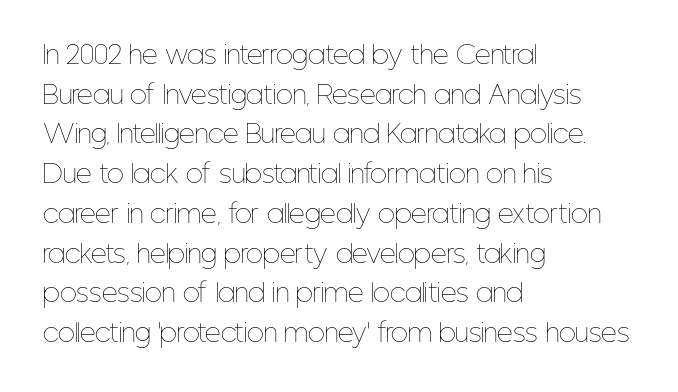
{"italic": "no", "bold": "no", "underline": "no", "align": "left", "line_spacing": "normal", "line_spacing_ratio": 1.59, "letter_spacing": "normal", "letter_spacing_em": 0.0, "glyph_px": 25}
